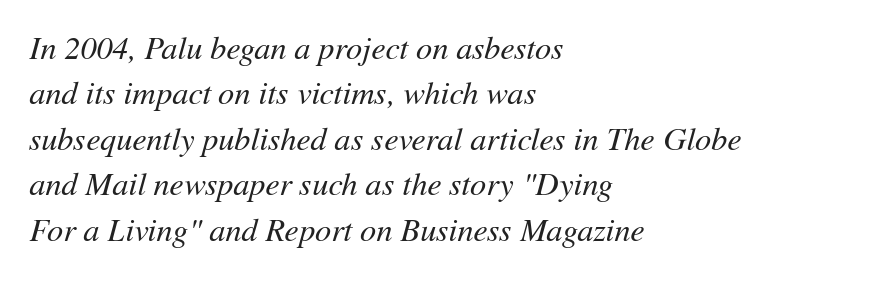
Q: Is the text bold? A: No.
Q: Is the text italic (slanted)? A: Yes, it leans right by about 11 degrees.
Q: Is the text underlined? A: No.
Q: How is the paragraph aligned? A: Left-aligned.
Q: Is the spacing between letters normal or unusually wide? A: Normal.
Q: Is the spacing between lines tight, normal or loose? A: Normal.
Q: Width (condensed, normal, or wide)? A: Normal.
Q: Stroke contrast? A: Medium.
Q: x-height? A: Medium.
Q: Monospaced? A: No.
